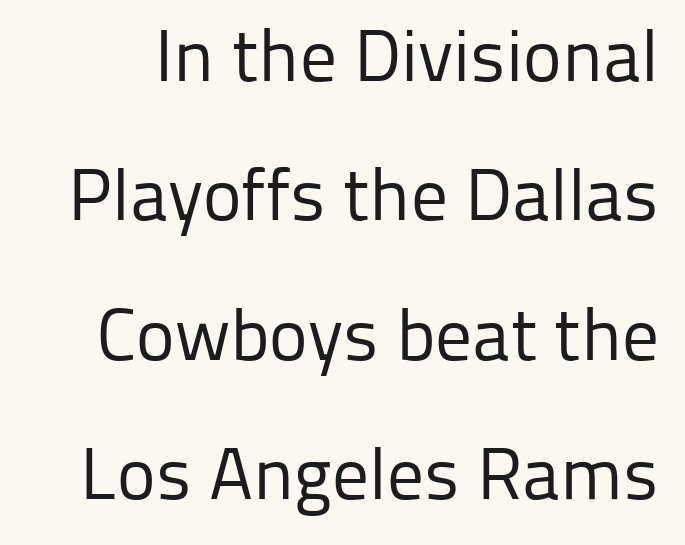
{"serif": "no", "italic": "no", "bold": "no", "weight": "regular", "width": "normal", "stroke_contrast": "low", "x_height": "medium", "monospaced": "no", "underline": "no", "line_spacing": "loose", "line_spacing_ratio": 1.91, "letter_spacing": "normal", "letter_spacing_em": 0.0, "glyph_px": 73}
